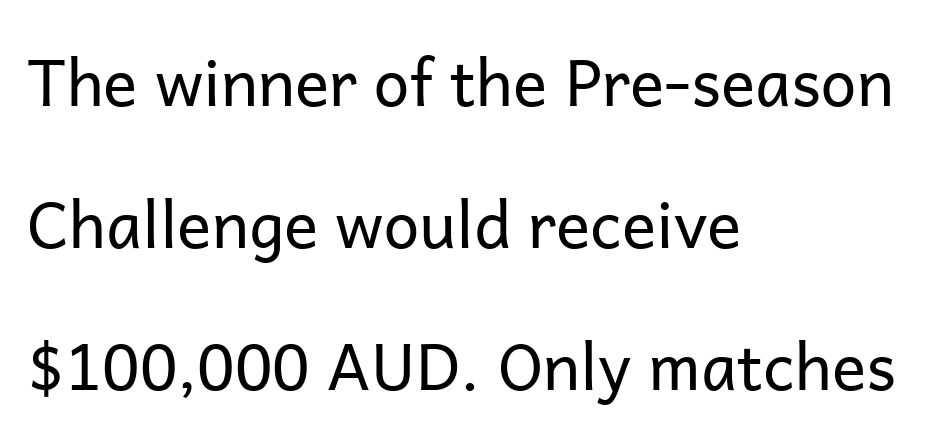
{"serif": "no", "italic": "no", "bold": "no", "weight": "regular", "width": "normal", "stroke_contrast": "low", "x_height": "medium", "monospaced": "no", "underline": "no", "align": "left", "line_spacing": "loose", "line_spacing_ratio": 2.22, "letter_spacing": "normal", "letter_spacing_em": 0.0, "glyph_px": 64}
